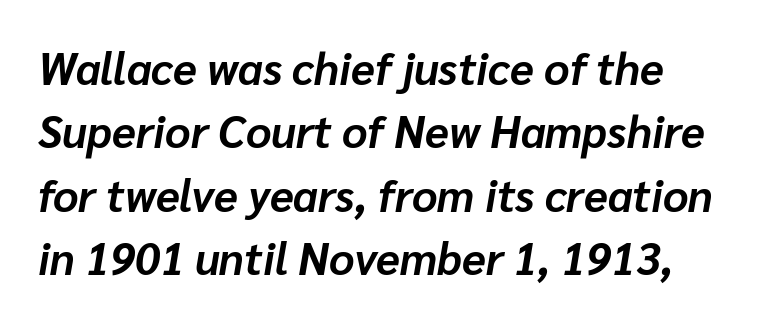
{"italic": "yes", "lean": "right", "slant_degrees": 10, "bold": "yes", "weight": "bold", "width": "normal", "stroke_contrast": "low", "x_height": "medium", "monospaced": "no", "underline": "no", "align": "left", "line_spacing": "normal", "line_spacing_ratio": 1.44, "letter_spacing": "normal", "letter_spacing_em": 0.0, "glyph_px": 44}
